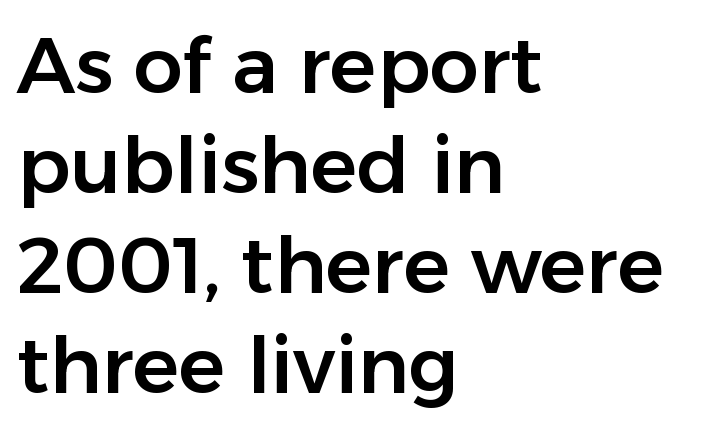
{"serif": "no", "italic": "no", "width": "normal", "stroke_contrast": "low", "x_height": "medium", "monospaced": "no", "underline": "no", "align": "left", "line_spacing": "normal", "line_spacing_ratio": 1.28, "letter_spacing": "normal", "letter_spacing_em": 0.0, "glyph_px": 78}
